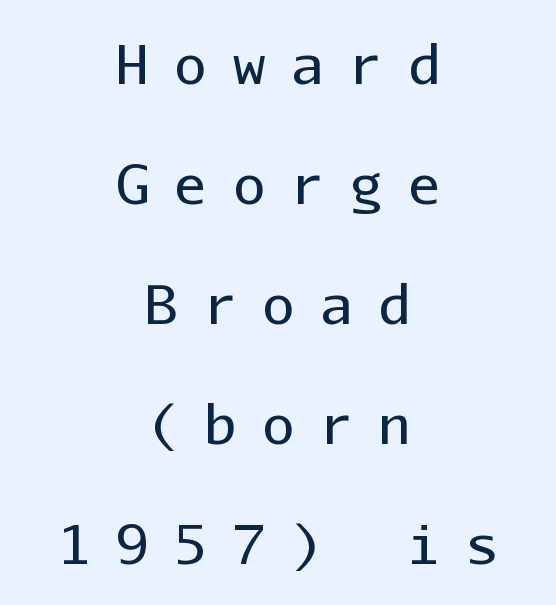
Unbolded letterforms with no extra heft. Notice how the stems are strictly vertical — no italics here. You can tell from the bare stems that sans-serif type was used. Monospaced: the letters line up in strict vertical columns. Just letters on the line, the space beneath them empty.
